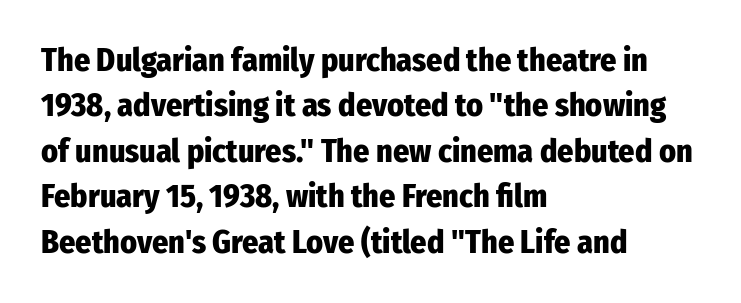
Q: Is the text bold? A: Yes.
Q: Is the text italic (slanted)? A: No, it is upright.
Q: Is the typeface a serif or a sans-serif typeface? A: Sans-serif.
Q: Is the text underlined? A: No.
Q: How is the paragraph aligned? A: Left-aligned.
Q: Is the spacing between letters normal or unusually wide? A: Normal.
Q: Is the spacing between lines tight, normal or loose? A: Normal.
Q: Width (condensed, normal, or wide)? A: Condensed.
Q: Stroke contrast? A: Low.
Q: x-height? A: Medium.
Q: Monospaced? A: No.
